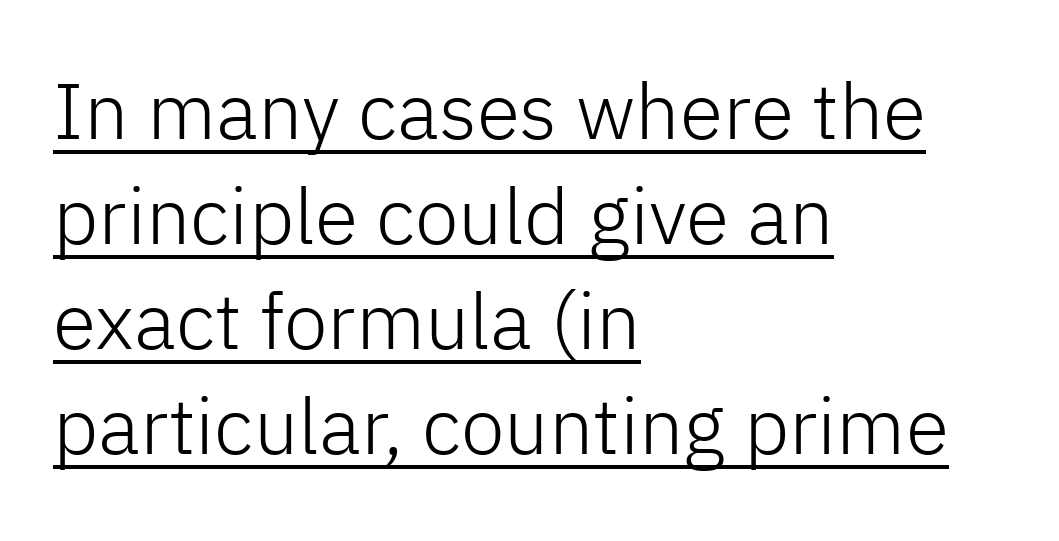
Note the varied advance widths — an 'i' is clearly narrower than an 'm'. Tracking value appears to be zero — textbook default spacing. Glance below the letters and you will spot a drawn line. Layout note: lines flush left. This sample keeps an unexceptional amount of space between lines.
